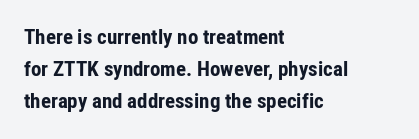
{"italic": "no", "bold": "yes", "underline": "no", "align": "left", "line_spacing": "normal", "line_spacing_ratio": 1.53, "letter_spacing": "normal", "letter_spacing_em": 0.0, "glyph_px": 21}
